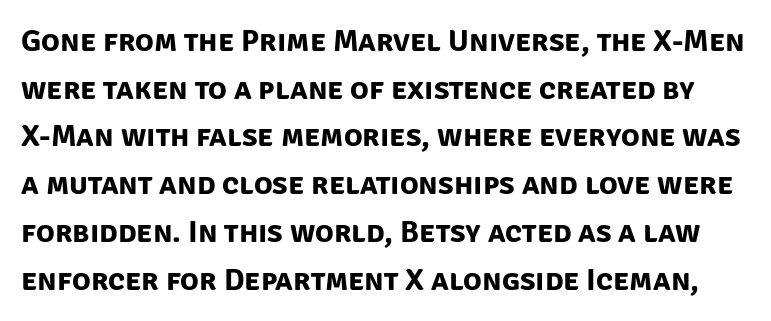
Q: Is the text bold? A: Yes.
Q: Is the typeface a serif or a sans-serif typeface? A: Sans-serif.
Q: Is the text underlined? A: No.
Q: Is the spacing between letters normal or unusually wide? A: Normal.
Q: Is the spacing between lines tight, normal or loose? A: Normal.
Q: Width (condensed, normal, or wide)? A: Normal.
Q: Stroke contrast? A: Low.
Q: x-height? A: Large.
Q: Monospaced? A: No.
